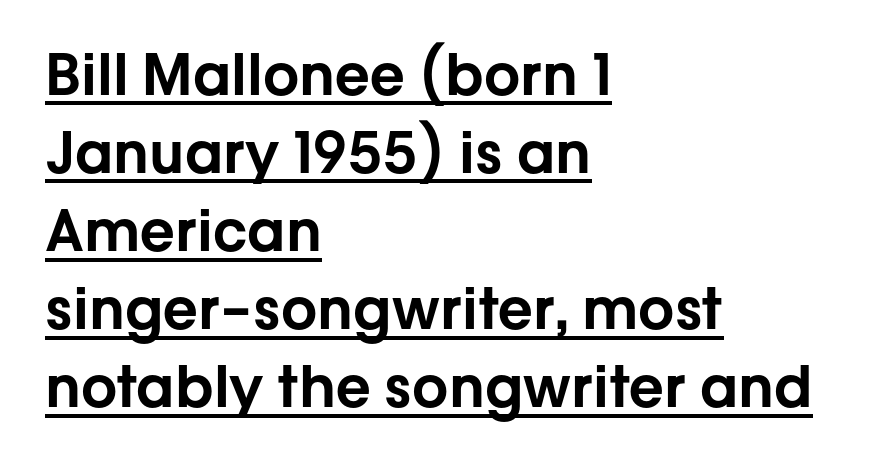
Q: Is the text italic (slanted)? A: No, it is upright.
Q: Is the typeface a serif or a sans-serif typeface? A: Sans-serif.
Q: Is the text underlined? A: Yes.
Q: How is the paragraph aligned? A: Left-aligned.
Q: Is the spacing between letters normal or unusually wide? A: Normal.
Q: Is the spacing between lines tight, normal or loose? A: Normal.
Q: Width (condensed, normal, or wide)? A: Normal.
Q: Stroke contrast? A: Low.
Q: x-height? A: Medium.
Q: Monospaced? A: No.
